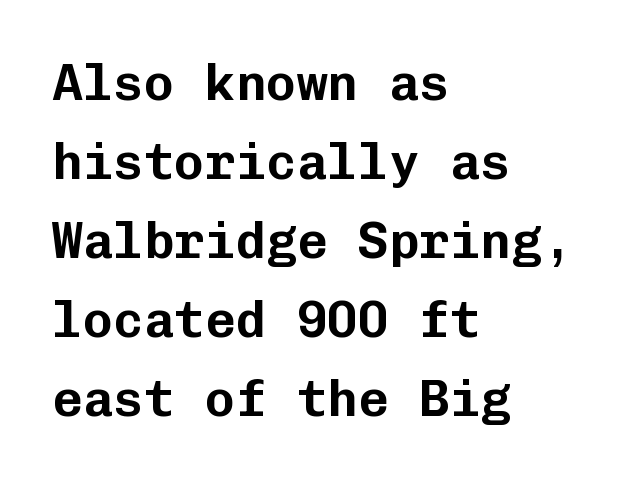
The image shows 51 px sans-serif type, upright, monospaced; set left-aligned, normal line spacing (1.55x), normal letter spacing, not underlined; low stroke contrast and a medium x-height.
